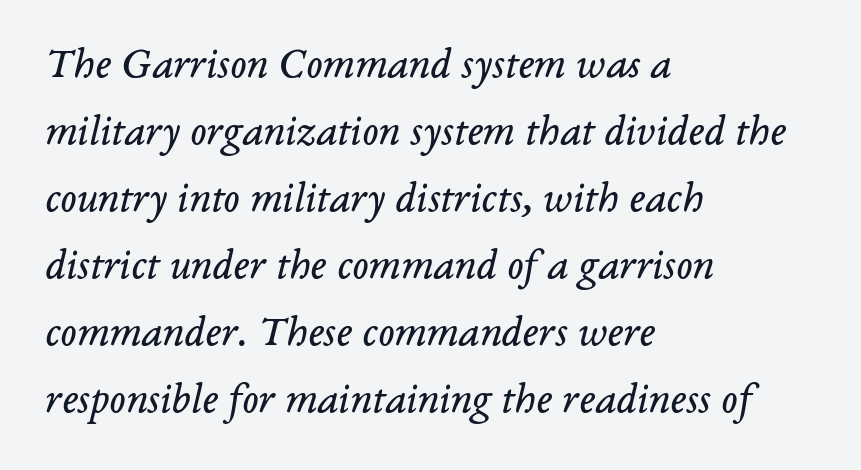
The paragraph has a hard left edge and a soft right edge. Typographically, this falls in the serif category. Character widths vary here, with narrow letters taking less room than wide ones. The strip under each line holds only bare page. The cut favours lightness, reaching ordinary text weight at its darkest.
